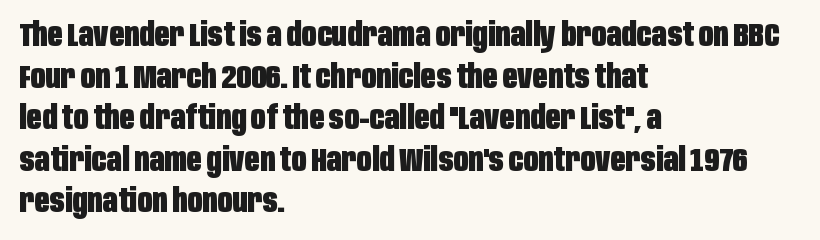
The image shows 33 px heavy, condensed sans-serif type, upright; set left-aligned, normal line spacing (1.26x), normal letter spacing, not underlined; low stroke contrast and a large x-height.
